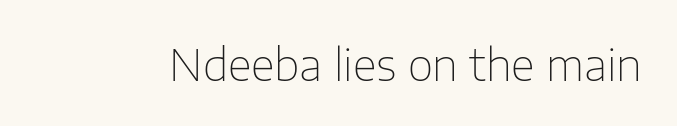
Looks like regular typesetting: each glyph gets only the width it needs. The glyphs in this specimen are sans serif. Unmarked baselines from the first word to the last. Nothing heavy about these letters — not bold at all. Notice how the stems are strictly vertical — no italics here. In terms of letterspacing, this is plain default setting.
